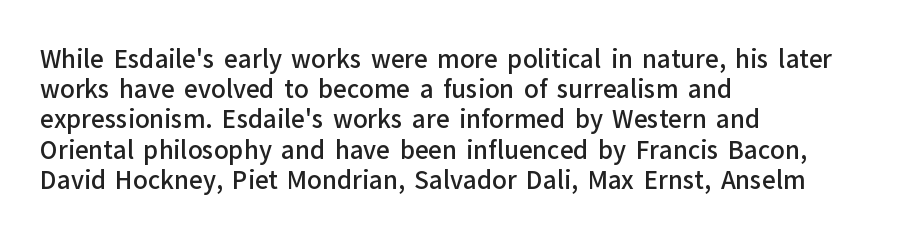
Q: Is the text bold? A: Semi-bold.
Q: Is the text italic (slanted)? A: No, it is upright.
Q: Is the text underlined? A: No.
Q: How is the paragraph aligned? A: Left-aligned.
Q: Is the spacing between letters normal or unusually wide? A: Normal.
Q: Is the spacing between lines tight, normal or loose? A: Normal.
